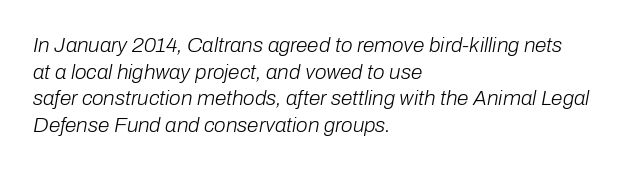
Q: Is the text bold? A: No.
Q: Is the text italic (slanted)? A: Yes, it leans right by about 10 degrees.
Q: Is the text underlined? A: No.
Q: How is the paragraph aligned? A: Left-aligned.
Q: Is the spacing between letters normal or unusually wide? A: Normal.
Q: Is the spacing between lines tight, normal or loose? A: Normal.
